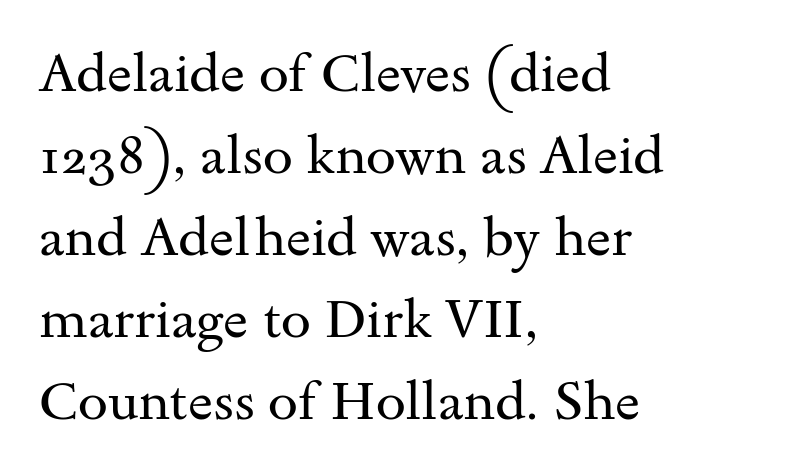
Q: Is the text bold? A: No.
Q: Is the text italic (slanted)? A: No, it is upright.
Q: Is the typeface a serif or a sans-serif typeface? A: Serif.
Q: Is the text underlined? A: No.
Q: How is the paragraph aligned? A: Left-aligned.
Q: Is the spacing between letters normal or unusually wide? A: Normal.
Q: Is the spacing between lines tight, normal or loose? A: Normal.
Q: Width (condensed, normal, or wide)? A: Wide.
Q: Stroke contrast? A: Medium.
Q: x-height? A: Small.
Q: Monospaced? A: No.
